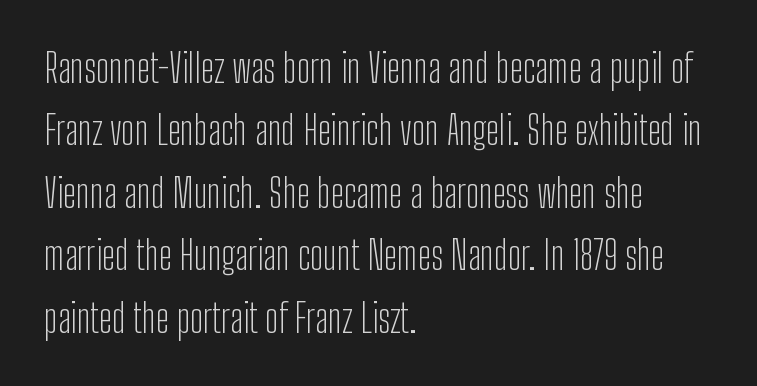
A normal amount of white space separates one row of letters from the next. Tall strokes in this sample are plumb rather than angled. Each letter keeps its own natural width here, so spacing adapts to shape. Each row of text sits above clean, open space.
